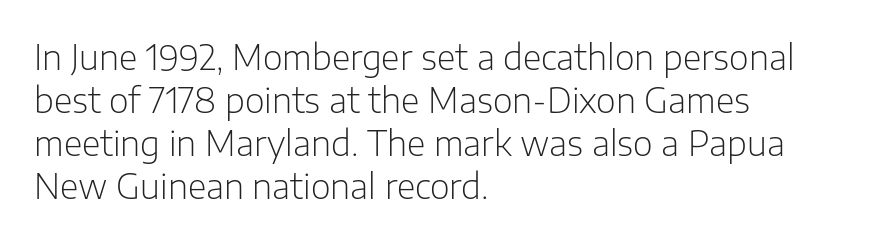
{"serif": "no", "italic": "no", "bold": "no", "weight": "light", "width": "normal", "stroke_contrast": "low", "x_height": "medium", "monospaced": "no", "underline": "no", "align": "left", "line_spacing": "normal", "line_spacing_ratio": 1.26, "letter_spacing": "normal", "letter_spacing_em": 0.0, "glyph_px": 34}
